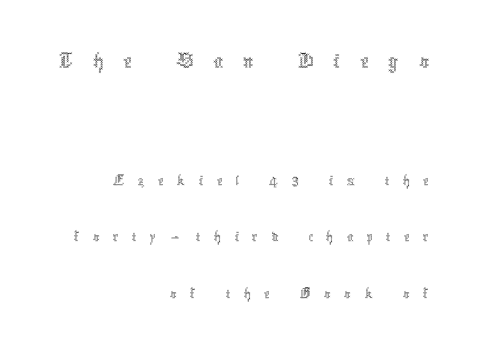
{"italic": "no", "bold": "no", "weight": "thin", "width": "condensed", "x_height": "medium", "monospaced": "no", "underline": "no", "align": "right", "line_spacing_ratio": 1.71, "letter_spacing": "wide", "letter_spacing_em": 0.4, "larger_block": "first", "size_ratio": 1.48, "glyph_px": 49}
